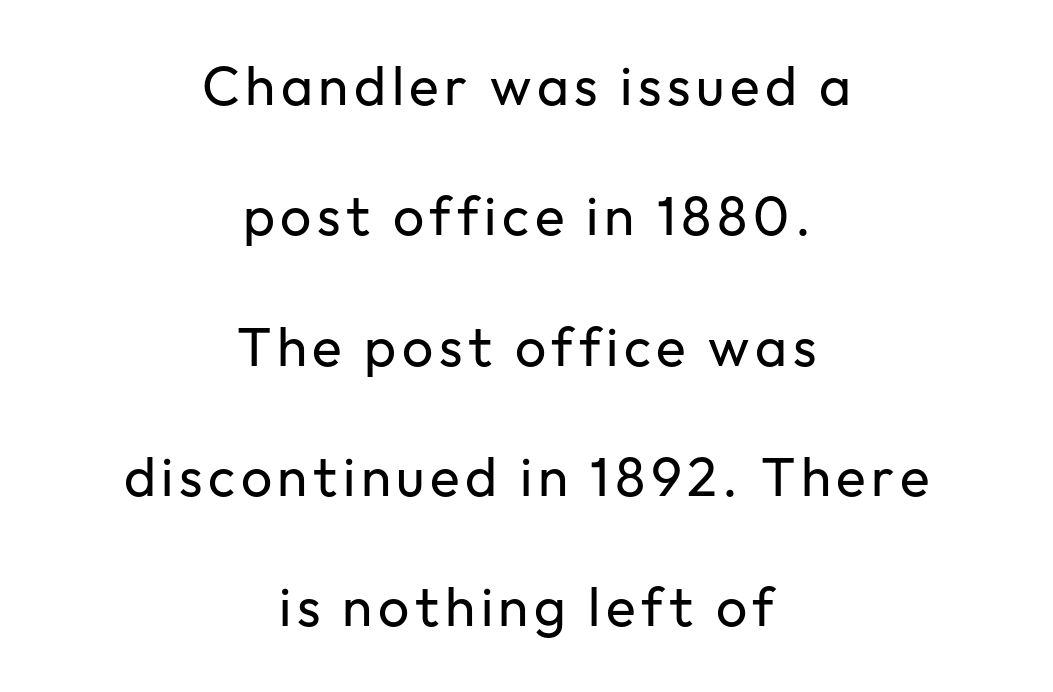
Q: Is the text bold? A: No.
Q: Is the text italic (slanted)? A: No, it is upright.
Q: Is the typeface a serif or a sans-serif typeface? A: Sans-serif.
Q: Is the text underlined? A: No.
Q: How is the paragraph aligned? A: Centered.
Q: Is the spacing between lines tight, normal or loose? A: Loose.
Q: Width (condensed, normal, or wide)? A: Normal.
Q: Stroke contrast? A: Low.
Q: x-height? A: Medium.
Q: Monospaced? A: No.
